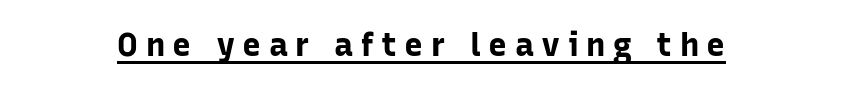
{"serif": "no", "italic": "no", "bold": "yes", "weight": "bold", "width": "normal", "stroke_contrast": "low", "x_height": "medium", "monospaced": "no", "underline": "yes", "letter_spacing": "wide", "letter_spacing_em": 0.23, "glyph_px": 32}
